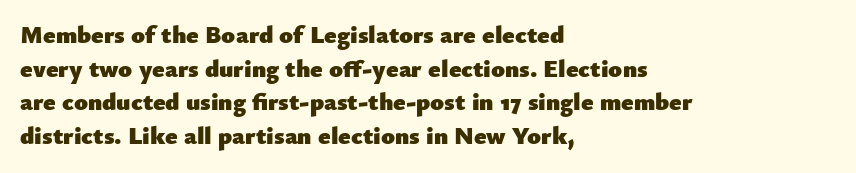
Students, note that the glyphs here touch the page at normal intervals. Chunky letters — that's bold for sure. Descenders are the only things crossing below the line. Notice how the passage keeps a crisp vertical edge on the left only.
